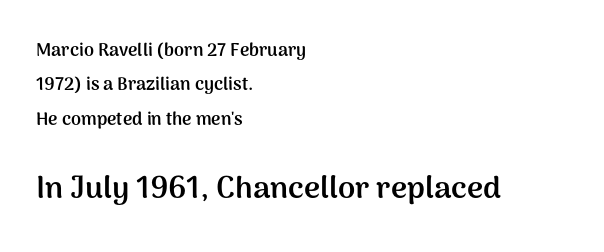
Q: Is the text bold? A: Yes.
Q: Is the text italic (slanted)? A: No, it is upright.
Q: Is the typeface a serif or a sans-serif typeface? A: Sans-serif.
Q: Is the text underlined? A: No.
Q: How is the paragraph aligned? A: Left-aligned.
Q: Is the spacing between letters normal or unusually wide? A: Normal.
Q: Is the spacing between lines tight, normal or loose? A: Loose.
Q: Which block of text is set in a larger size, the first (top) or the second (bottom)? A: The second (bottom) one.
Q: Width (condensed, normal, or wide)? A: Normal.
Q: Stroke contrast? A: Medium.
Q: x-height? A: Medium.
Q: Monospaced? A: No.
